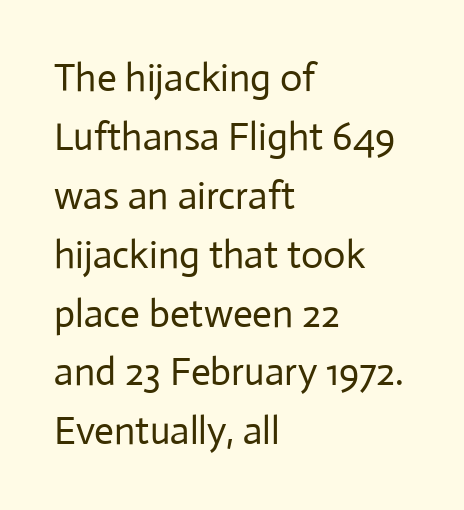
The image shows 39 px regular-weight sans-serif type, upright; set left-aligned, normal line spacing (1.51x), normal letter spacing, not underlined; low stroke contrast and a medium x-height.
